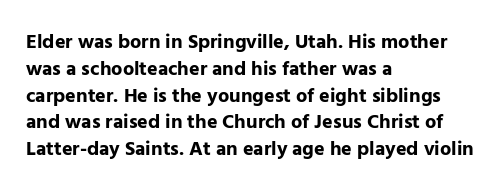
{"italic": "no", "bold": "yes", "underline": "no", "align": "left", "line_spacing": "normal", "line_spacing_ratio": 1.34, "letter_spacing": "normal", "letter_spacing_em": 0.0, "glyph_px": 20}
